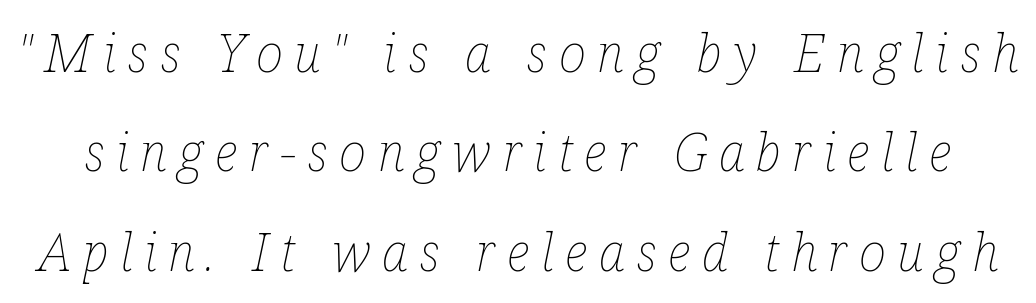
The image shows 52 px thin, condensed type, italic (leaning right); set loose line spacing (1.91x), unusually wide letter spacing (+0.22 em), not underlined; low stroke contrast and a medium x-height.
